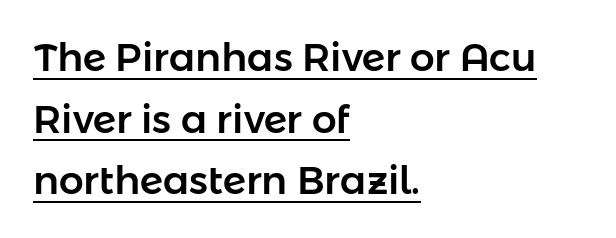
Looks like someone drew a line under every word here. Spacing verdict: proportional, widths tailored to each character. The space between consecutive lines is moderate. How are the letters spaced? Ordinarily, with no added tracking.
